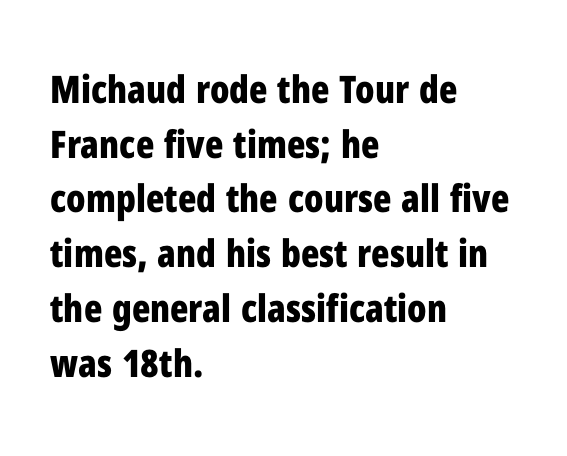
A sans-serif font was chosen for this passage. The tracking reads as untouched default to a designer's eye. In terms of leading, this rendering sits right in the middle. Here the designer chose a conventional face with non-uniform glyph widths.
